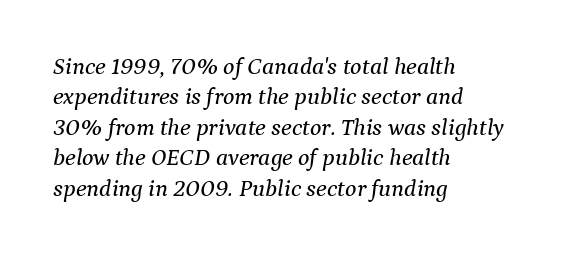
Where is the straight margin? On the left. Check under the words: just untouched page. Posture: slanted. Nobody touched the tracking dial on this one.
